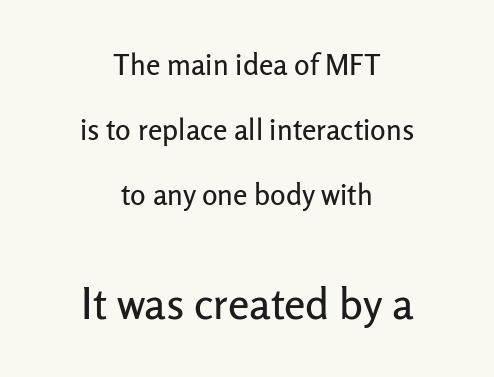
Q: Is the text italic (slanted)? A: No, it is upright.
Q: Is the typeface a serif or a sans-serif typeface? A: Sans-serif.
Q: Is the text underlined? A: No.
Q: How is the paragraph aligned? A: Centered.
Q: Is the spacing between letters normal or unusually wide? A: Normal.
Q: Is the spacing between lines tight, normal or loose? A: Loose.
Q: Which block of text is set in a larger size, the first (top) or the second (bottom)? A: The second (bottom) one.
Q: Width (condensed, normal, or wide)? A: Normal.
Q: Stroke contrast? A: Low.
Q: x-height? A: Medium.
Q: Monospaced? A: No.
